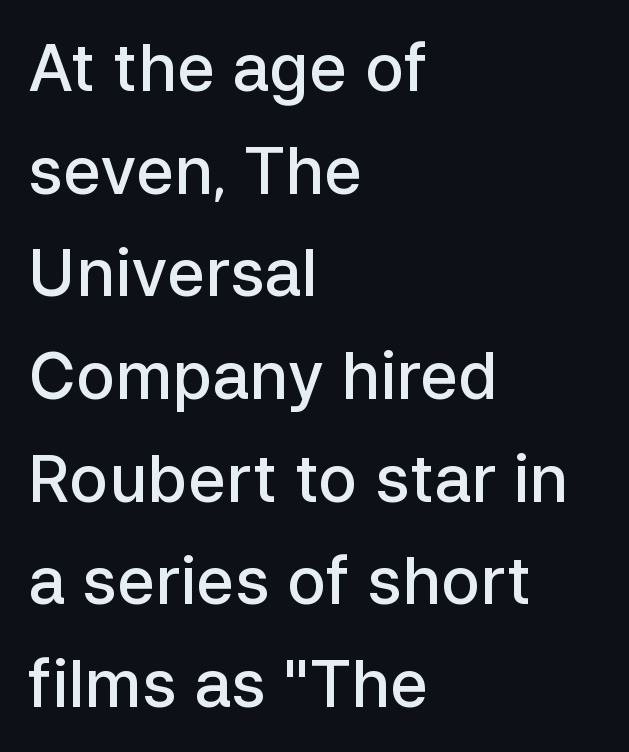
Q: Is the text bold? A: Semi-bold.
Q: Is the text italic (slanted)? A: No, it is upright.
Q: Is the typeface a serif or a sans-serif typeface? A: Sans-serif.
Q: Is the text underlined? A: No.
Q: How is the paragraph aligned? A: Left-aligned.
Q: Is the spacing between letters normal or unusually wide? A: Normal.
Q: Is the spacing between lines tight, normal or loose? A: Normal.
Q: Width (condensed, normal, or wide)? A: Normal.
Q: Stroke contrast? A: Low.
Q: x-height? A: Medium.
Q: Monospaced? A: No.
